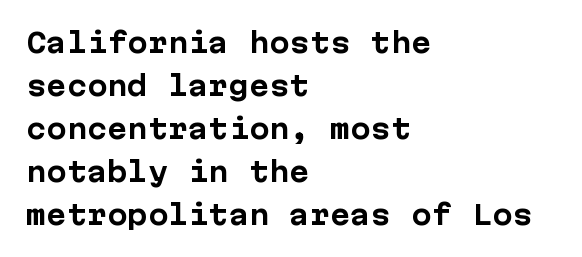
Q: Is the text bold? A: Yes.
Q: Is the text italic (slanted)? A: No, it is upright.
Q: Is the text underlined? A: No.
Q: How is the paragraph aligned? A: Left-aligned.
Q: Is the spacing between letters normal or unusually wide? A: Normal.
Q: Is the spacing between lines tight, normal or loose? A: Normal.
